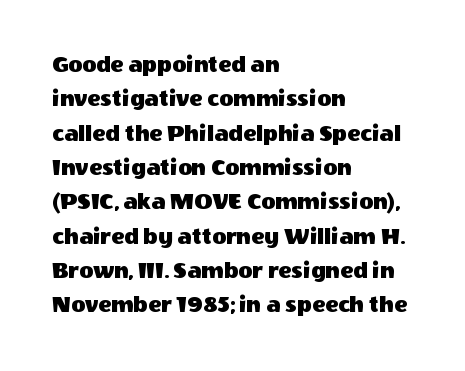
{"italic": "no", "underline": "no", "align": "left", "line_spacing": "normal", "line_spacing_ratio": 1.43, "letter_spacing": "normal", "letter_spacing_em": 0.0, "glyph_px": 24}
